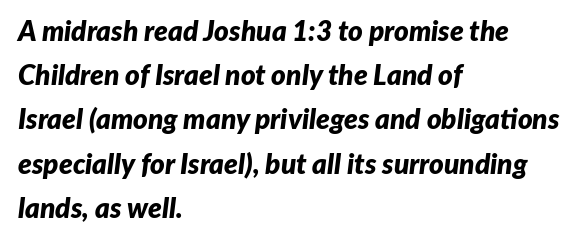
{"italic": "yes", "lean": "right", "slant_degrees": 7, "bold": "yes", "weight": "bold", "width": "normal", "stroke_contrast": "low", "x_height": "medium", "monospaced": "no", "underline": "no", "align": "left", "line_spacing": "normal", "line_spacing_ratio": 1.58, "letter_spacing": "normal", "letter_spacing_em": 0.0, "glyph_px": 28}
